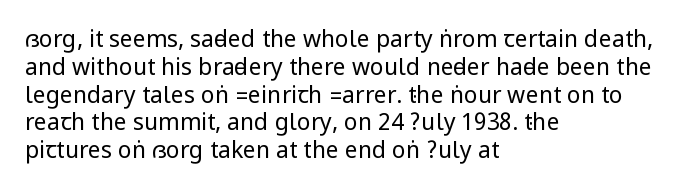
The image shows 23 px text type, upright; set left-aligned, line spacing 1.21x, normal letter spacing, not underlined.
